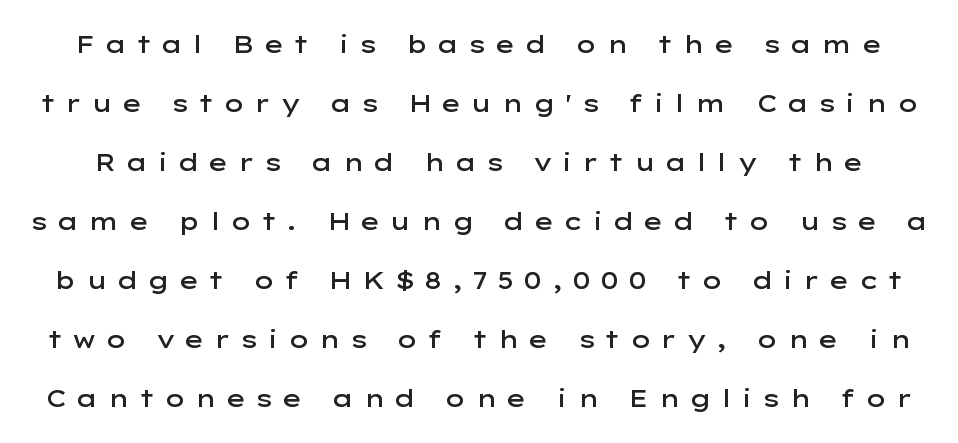
{"italic": "no", "bold": "semi", "underline": "no", "line_spacing": "loose", "line_spacing_ratio": 2.46, "letter_spacing": "wide", "letter_spacing_em": 0.37, "glyph_px": 24}
